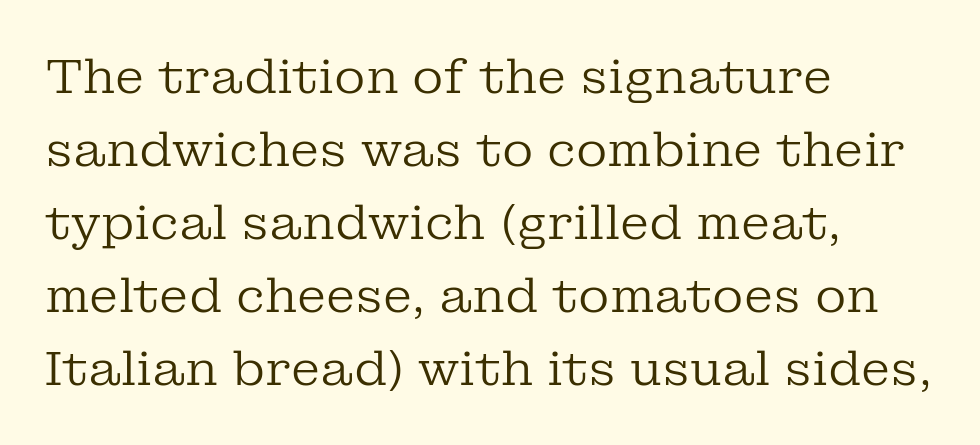
In terms of posture, this sample is upright. Weight: not bold — regular or lighter. The compositor pushed each line to the left boundary. Each word holds together tightly as a unit, with standard inter-letter gaps. Think of a printed novel: that variable character pitch is what you see here.
